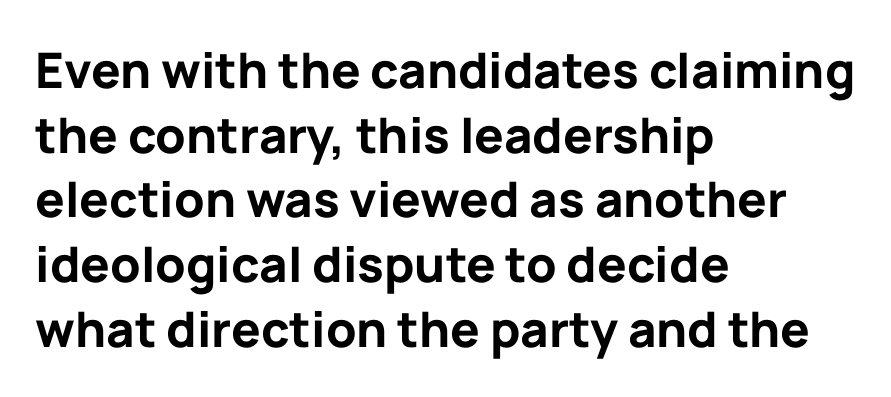
{"serif": "no", "italic": "no", "bold": "yes", "weight": "bold", "width": "normal", "stroke_contrast": "low", "x_height": "medium", "monospaced": "no", "underline": "no", "align": "left", "line_spacing": "normal", "line_spacing_ratio": 1.32, "letter_spacing": "normal", "letter_spacing_em": 0.0, "glyph_px": 49}
